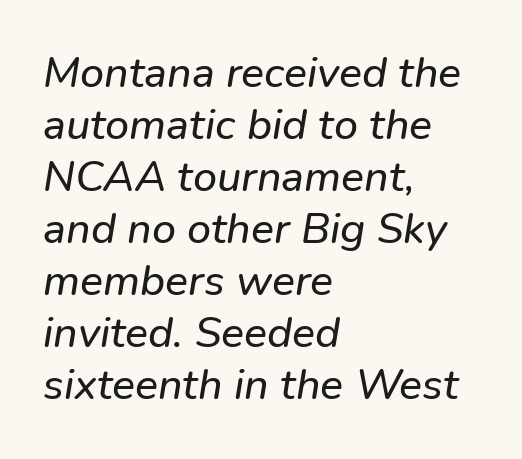
The font's italic variant was chosen for this text. Each letter keeps its own natural width here, so spacing adapts to shape. Underline: absent. Left-aligned paragraph, ragged on the right. Is the letter spacing exaggerated? No — it looks like the ordinary default.
